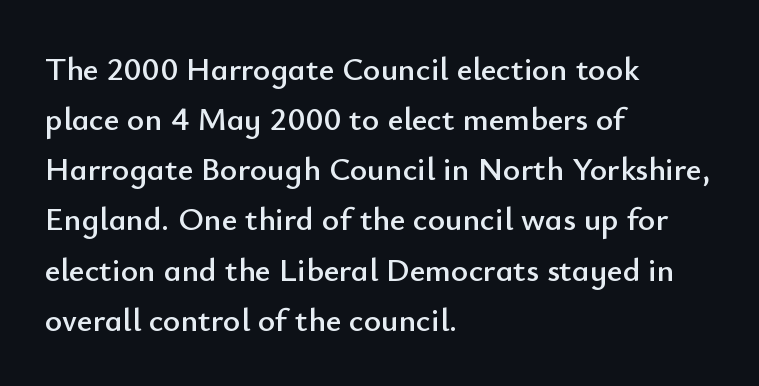
{"serif": "no", "italic": "no", "width": "normal", "stroke_contrast": "low", "x_height": "small", "monospaced": "no", "underline": "no", "align": "left", "line_spacing": "normal", "line_spacing_ratio": 1.52, "letter_spacing": "normal", "letter_spacing_em": 0.0, "glyph_px": 33}
